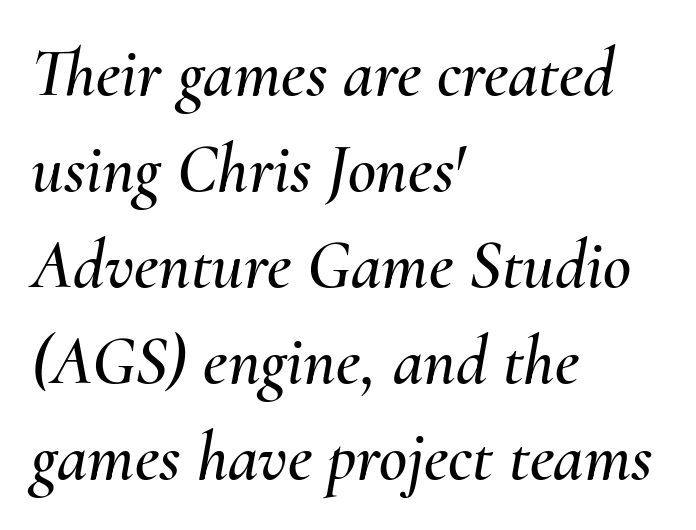
Q: Is the text italic (slanted)? A: Yes, it leans right by about 10 degrees.
Q: Is the text underlined? A: No.
Q: How is the paragraph aligned? A: Left-aligned.
Q: Is the spacing between letters normal or unusually wide? A: Normal.
Q: Is the spacing between lines tight, normal or loose? A: Normal.
Q: Width (condensed, normal, or wide)? A: Normal.
Q: Stroke contrast? A: Medium.
Q: x-height? A: Small.
Q: Monospaced? A: No.
